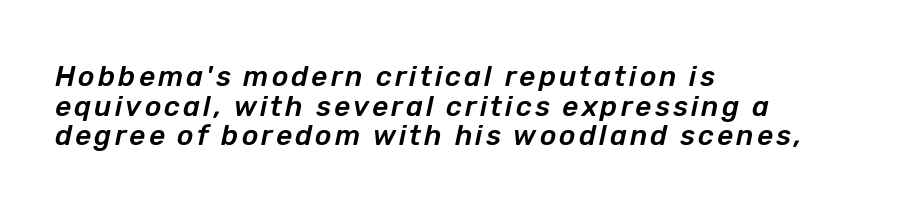
{"italic": "yes", "lean": "right", "slant_degrees": 12, "width": "normal", "stroke_contrast": "low", "x_height": "medium", "monospaced": "no", "underline": "no", "align": "left", "line_spacing": "tight", "line_spacing_ratio": 1.06, "glyph_px": 28}
